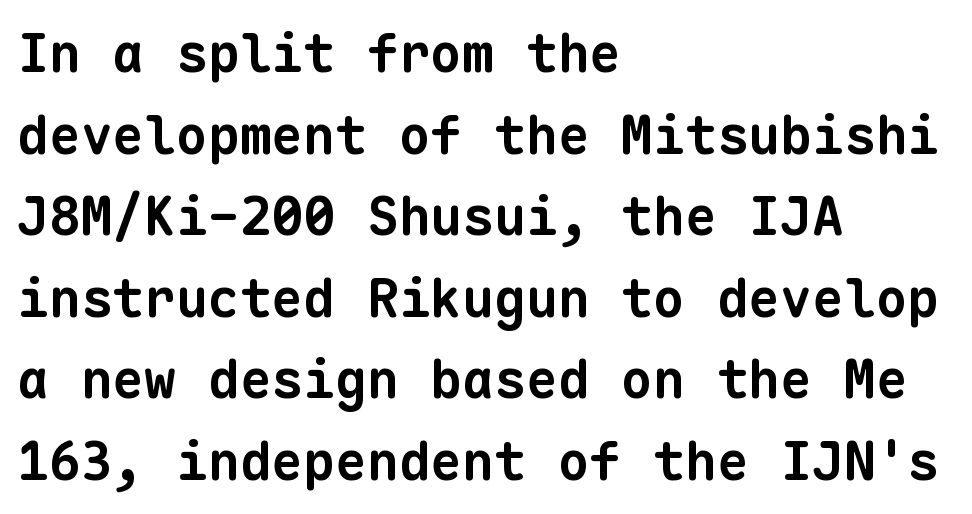
{"serif": "no", "bold": "yes", "weight": "bold", "width": "normal", "stroke_contrast": "low", "x_height": "medium", "monospaced": "yes", "underline": "no", "align": "left", "line_spacing": "normal", "line_spacing_ratio": 1.54, "letter_spacing": "normal", "letter_spacing_em": 0.0, "glyph_px": 53}
